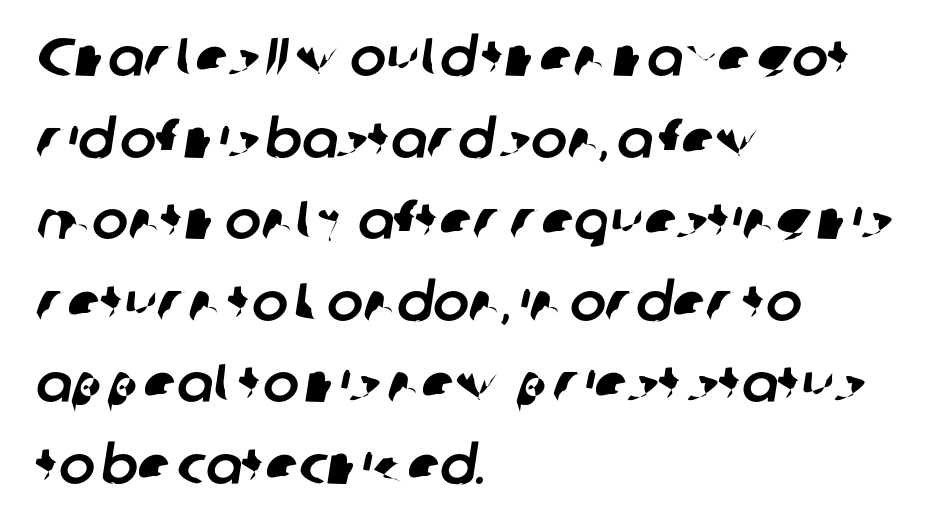
{"serif": "no", "width": "normal", "stroke_contrast": "low", "x_height": "medium", "monospaced": "no", "underline": "no", "align": "left", "line_spacing": "normal", "line_spacing_ratio": 1.51, "letter_spacing": "normal", "letter_spacing_em": 0.0, "glyph_px": 54}
